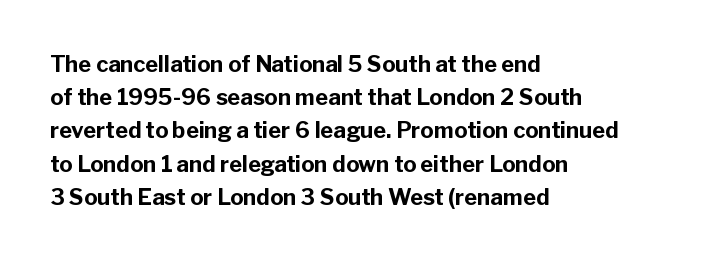
The image shows 22 px bold type, upright; set left-aligned, normal line spacing (1.51x), normal letter spacing, not underlined.
